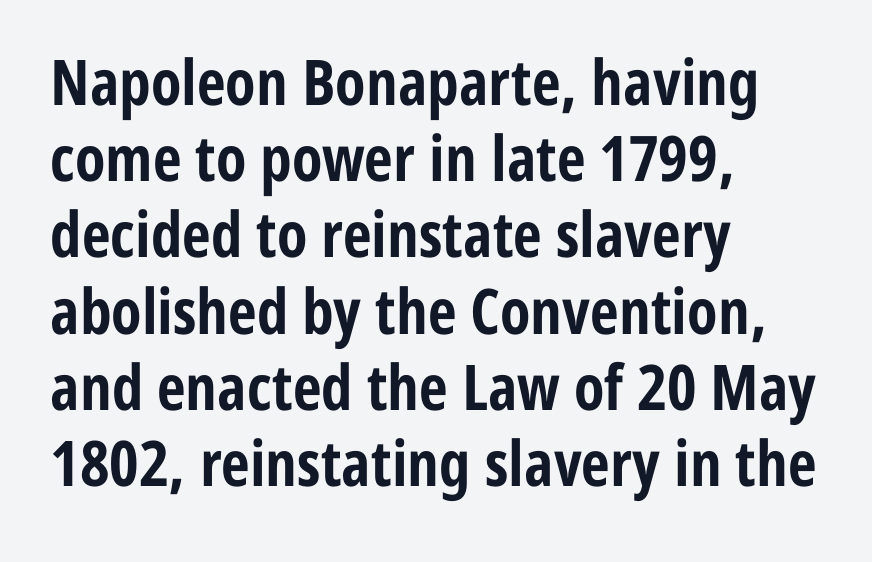
{"serif": "no", "italic": "no", "bold": "yes", "weight": "bold", "width": "condensed", "stroke_contrast": "low", "x_height": "medium", "monospaced": "no", "underline": "no", "align": "left", "line_spacing_ratio": 1.21, "letter_spacing": "normal", "letter_spacing_em": 0.0, "glyph_px": 63}
